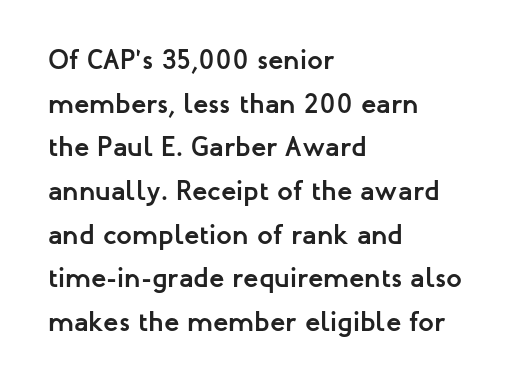
Q: Is the text bold? A: Yes.
Q: Is the text italic (slanted)? A: No, it is upright.
Q: Is the typeface a serif or a sans-serif typeface? A: Sans-serif.
Q: Is the text underlined? A: No.
Q: How is the paragraph aligned? A: Left-aligned.
Q: Is the spacing between letters normal or unusually wide? A: Normal.
Q: Is the spacing between lines tight, normal or loose? A: Normal.
Q: Width (condensed, normal, or wide)? A: Normal.
Q: Stroke contrast? A: Low.
Q: x-height? A: Medium.
Q: Monospaced? A: No.
